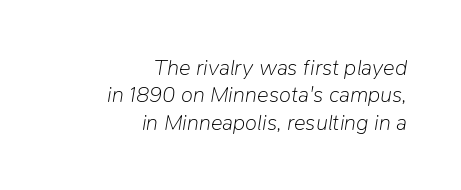
The image shows 22 px text type, italic (leaning right); set right-aligned, normal line spacing (1.25x), normal letter spacing, not underlined.
